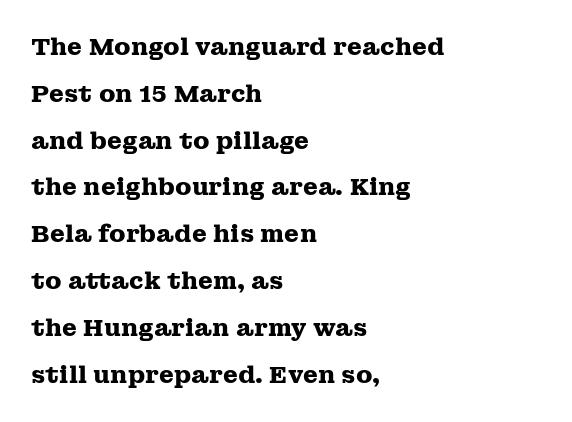
{"italic": "no", "bold": "yes", "underline": "no", "align": "left", "line_spacing": "loose", "line_spacing_ratio": 1.95, "letter_spacing": "normal", "letter_spacing_em": 0.0, "glyph_px": 24}
